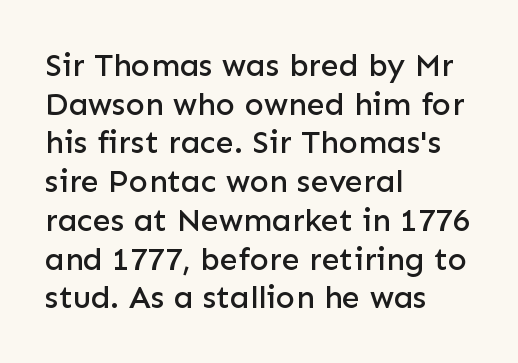
Caption: multi-line text, flush left, ragged right. These lines are rendered in a variable-pitch font. Examine the stroke ends and you'll find no serifs. A clean baseline with only descenders dipping below it. The horizontal fit of the characters is conventional and even.
